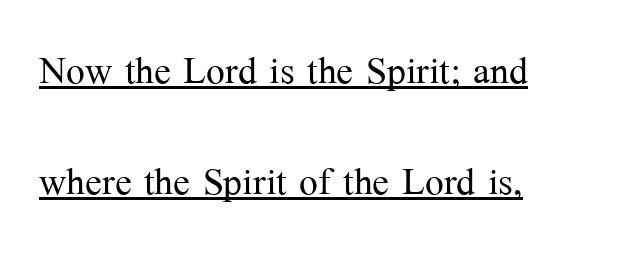
Line beginnings align vertically; line endings do not. How would I describe the line gaps? Wide and relaxed. You can tell from the footed stems that serif type was used. These lines are rendered in a variable-pitch font.
